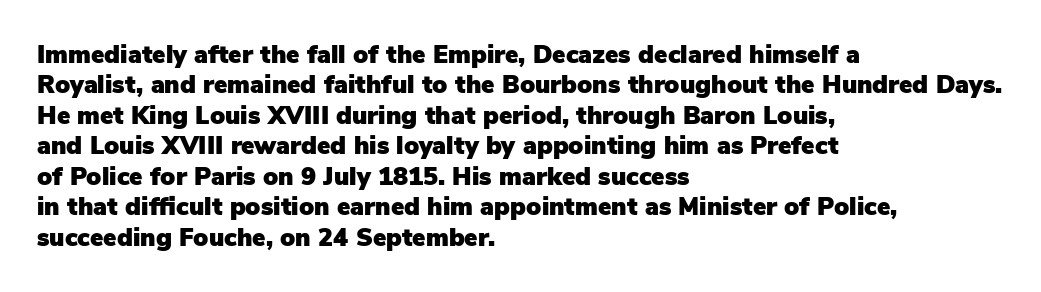
The typography opts for an upright posture over an oblique one. The letterforms sit shoulder to shoulder at normal distance. Compared with a centered layout, this one pins lines to the left instead. Descenders are the only things crossing below the line.
